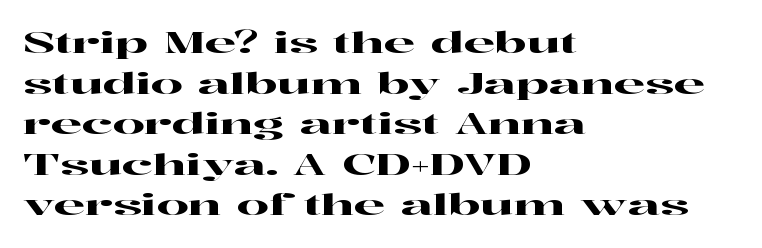
Anything drawn beneath the words? Only blank space. The passage shown is typeset with a serif family. The letterforms sit shoulder to shoulder at normal distance. Notice how the stems are strictly vertical — no italics here.
